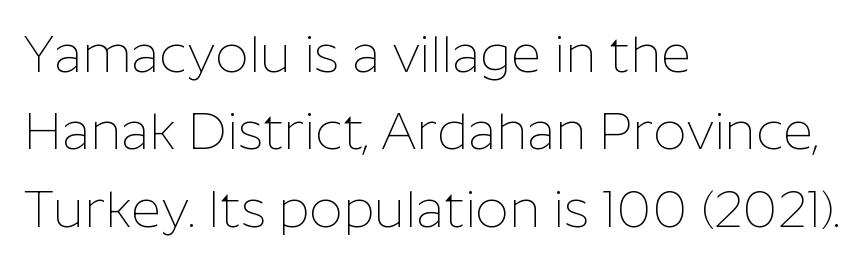
The image shows 52 px thin sans-serif type, upright; set left-aligned, normal line spacing (1.49x), normal letter spacing, not underlined; low stroke contrast and a medium x-height.
